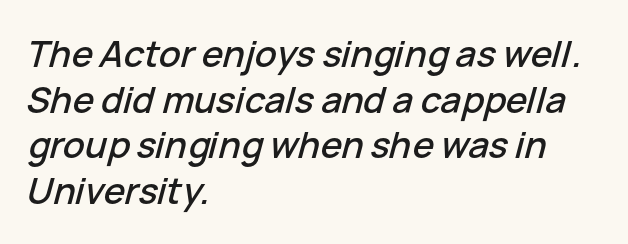
You could not count columns in this text — the font is proportionally spaced. Designer's note — italics engaged. This rendering features lettering with no underline. The compositor pushed each line to the left boundary. How are the letters spaced? Ordinarily, with no added tracking. Notice how descenders clear the ascenders below comfortably — that's standard leading.
